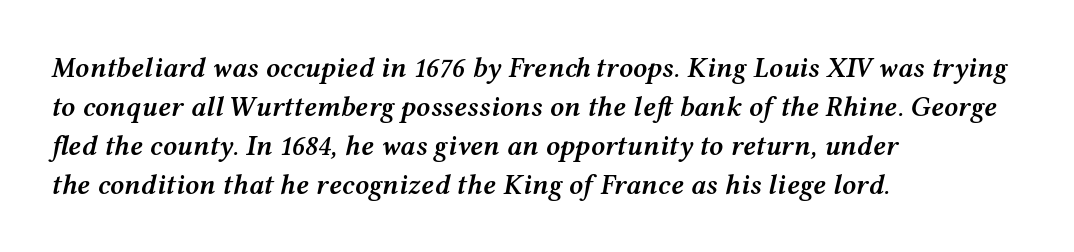
The image shows 28 px semibold, wide type, italic (leaning right); set left-aligned, normal line spacing (1.39x), normal letter spacing, not underlined; medium stroke contrast and a medium x-height.
